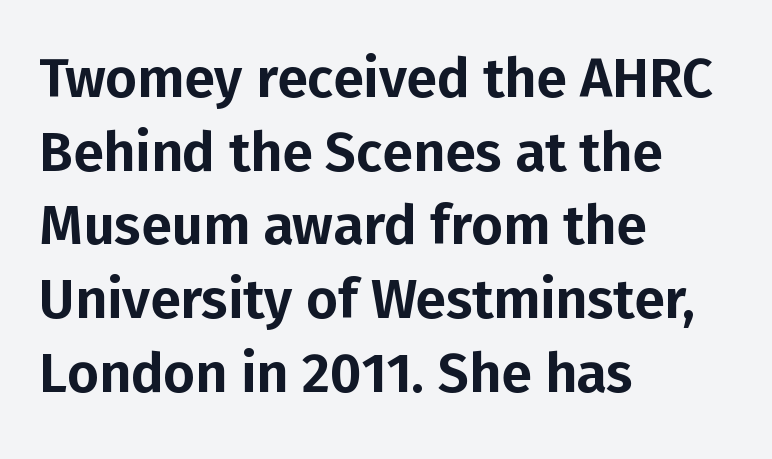
Default kerning and tracking; the words read as compact shapes. The ragged edge is on the right, which tells us the setting is flush left. The rendering shows plain stroke endings on the letterforms — a sans-serif design. The type sits square on the baseline with zero lean.
